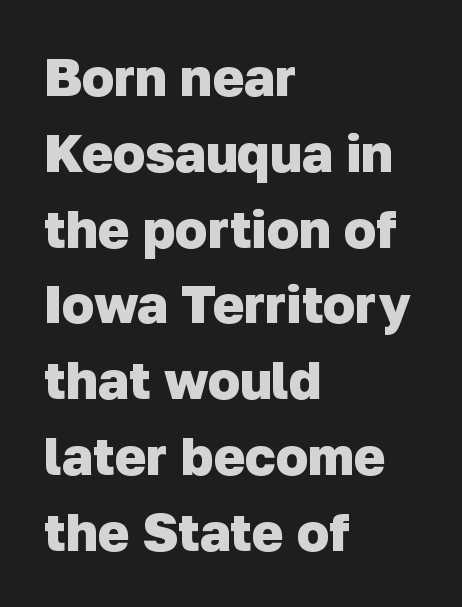
The image shows 53 px heavy sans-serif type; set left-aligned, normal line spacing (1.43x), normal letter spacing, not underlined; low stroke contrast and a medium x-height.
